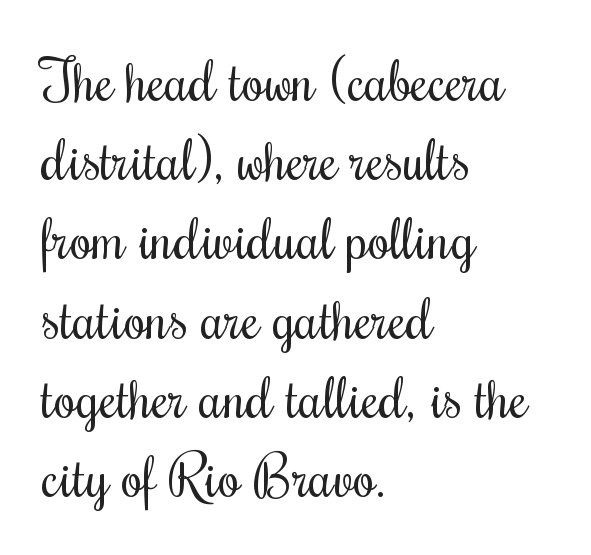
Characters follow at the spacing the type designer built in. Is this a sans? No — the strokes have serifs. Compared with typical paragraphs, the rows here are spaced about the same. Casual observation: everything's shoved over to the left.
